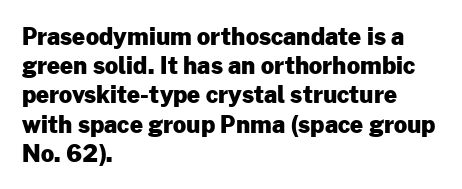
Is the block centered? No — it sits flush against the left margin. Strong, thick strokes mark this as bold type. Plain, unruled lines of type. Nothing unusual about the tracking: characters are spaced as the font intends. When letters stand straight like this, we call the style roman or upright. One glance says typical: line gaps are just what's usual.
